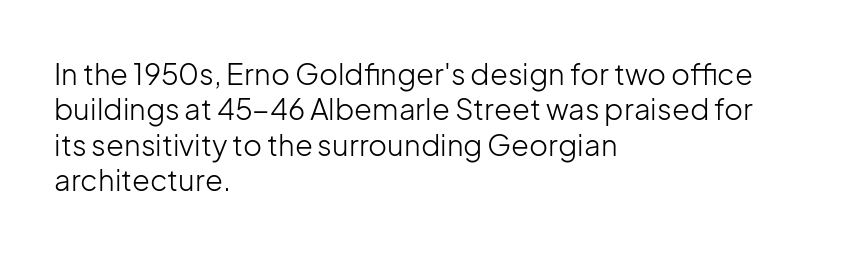
The rag falls on the right side of this text block. The passage shown is typeset with a sans-serif family. Do the letters lean? They stand straight. The gap between lines stays unmarked. Is this a fixed-width face? No — the glyphs have proportional, varying widths.
